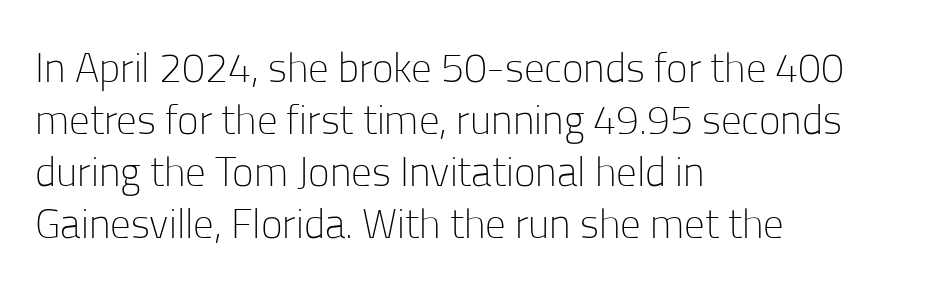
{"serif": "no", "italic": "no", "bold": "no", "weight": "light", "width": "normal", "stroke_contrast": "low", "x_height": "medium", "monospaced": "no", "underline": "no", "align": "left", "line_spacing": "normal", "line_spacing_ratio": 1.27, "letter_spacing": "normal", "letter_spacing_em": 0.0, "glyph_px": 41}
